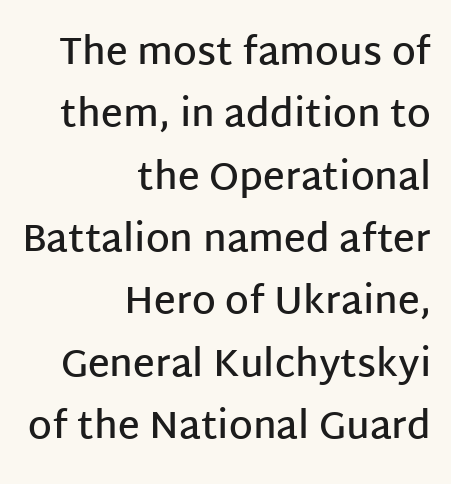
The image shows 38 px semibold sans-serif type, upright; set right-aligned, normal line spacing (1.64x), normal letter spacing, not underlined; low stroke contrast and a large x-height.
